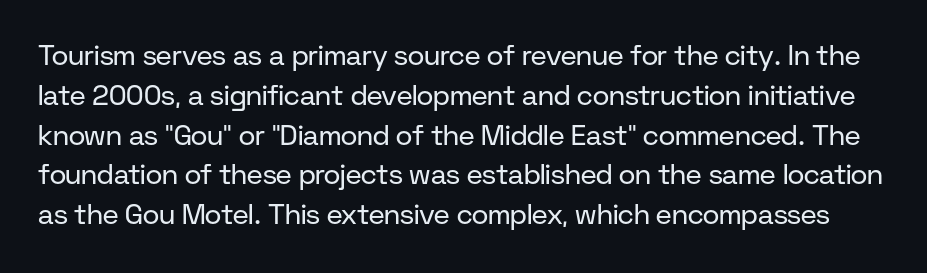
The image shows 28 px regular-weight sans-serif type, upright; set normal line spacing (1.42x), normal letter spacing, not underlined; low stroke contrast and a medium x-height.
